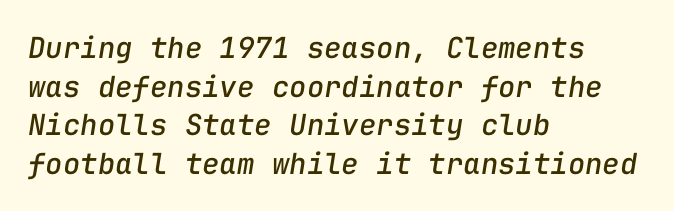
Characters follow at the spacing the type designer built in. Compared with typical paragraphs, the rows here are spaced about the same. Does the lettering tilt? It does — this is italic. No word sits above an underline.
